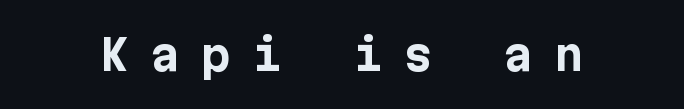
The image shows 42 px bold sans-serif type, upright; set unusually wide letter spacing (+0.5 em), not underlined; low stroke contrast and a medium x-height.
